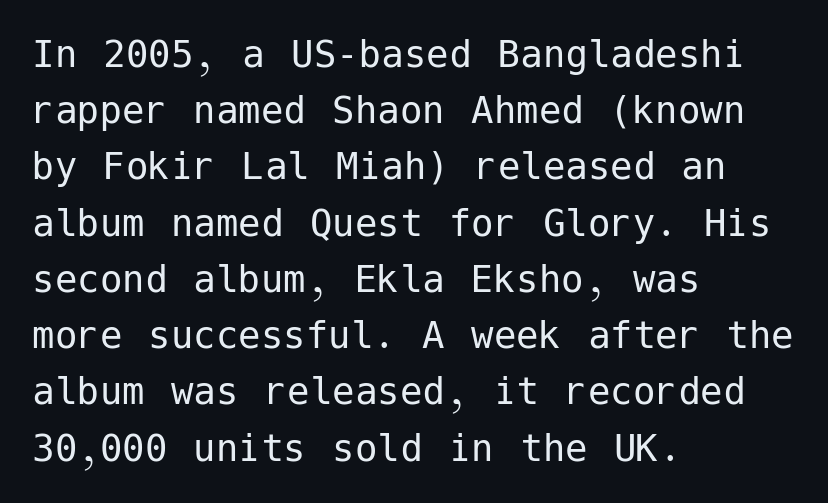
{"serif": "no", "italic": "no", "bold": "no", "weight": "regular", "width": "normal", "stroke_contrast": "low", "x_height": "medium", "underline": "no", "align": "left", "line_spacing": "normal", "line_spacing_ratio": 1.25, "letter_spacing": "normal", "letter_spacing_em": 0.0, "glyph_px": 45}
